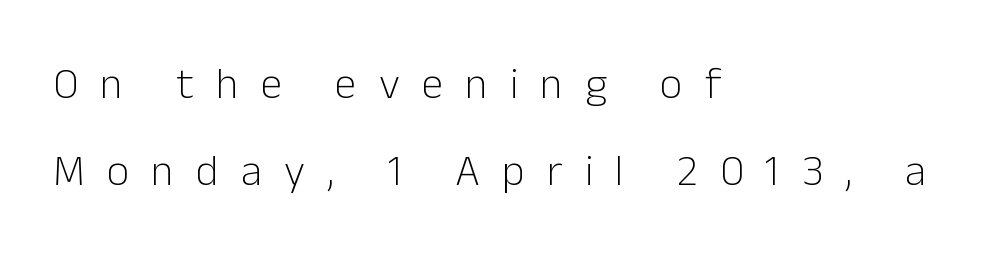
Vertical stems look standard width or narrower in stroke. The passage shown is not underscored anywhere. Quick note: interline space is abundant. Compared with typical body copy, the letter spacing here is much looser.
